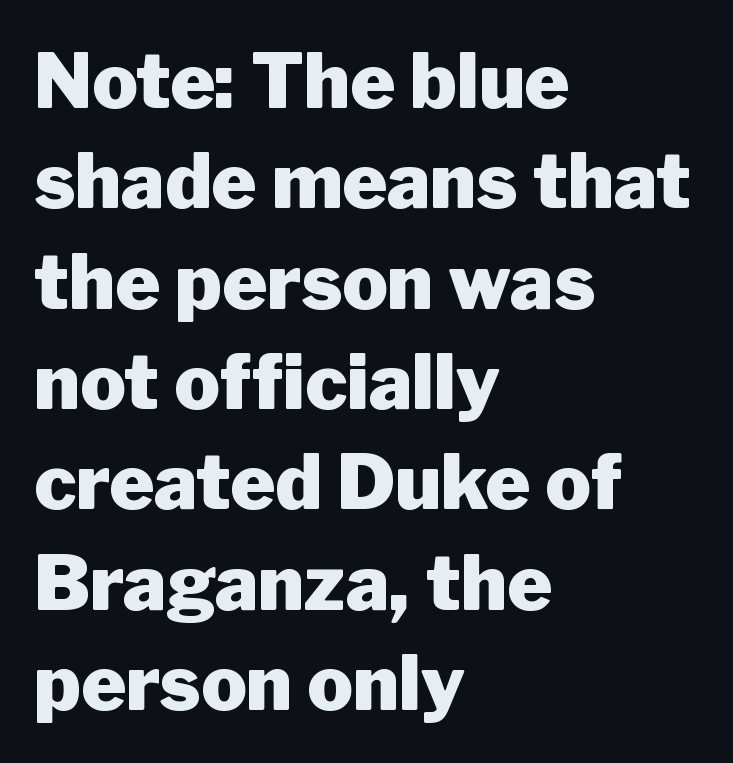
Do the letters lean? They stand straight. Nothing sits at the stroke ends, so this counts as sans-serif. Think of a printed novel: that variable character pitch is what you see here. Horizontal alignment here is leftward, the default for most running prose. Letters rest on an invisible, unmarked baseline.
